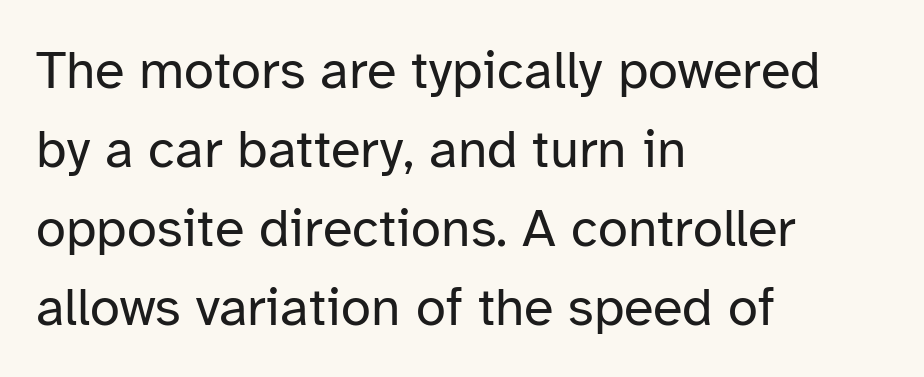
The image shows 54 px regular-weight sans-serif type, upright; set left-aligned, normal line spacing (1.46x), normal letter spacing, not underlined; low stroke contrast and a medium x-height.
